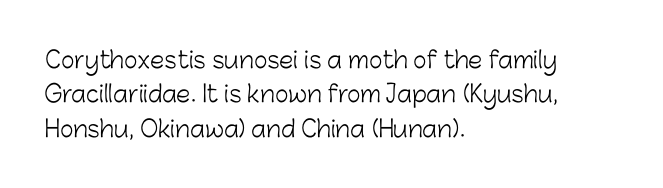
The image shows 23 px text type, upright; set left-aligned, normal line spacing (1.49x), normal letter spacing, not underlined.
